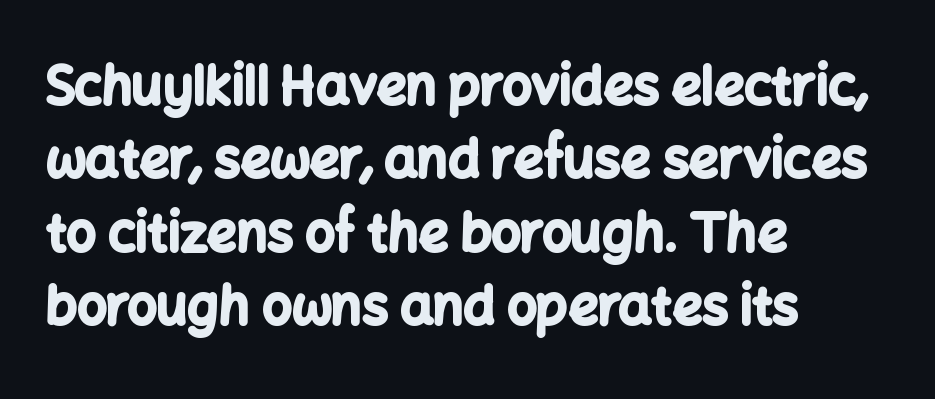
Q: Is the text bold? A: Yes.
Q: Is the text italic (slanted)? A: No, it is upright.
Q: Is the typeface a serif or a sans-serif typeface? A: Sans-serif.
Q: Is the text underlined? A: No.
Q: How is the paragraph aligned? A: Left-aligned.
Q: Is the spacing between letters normal or unusually wide? A: Normal.
Q: Is the spacing between lines tight, normal or loose? A: Normal.
Q: Width (condensed, normal, or wide)? A: Normal.
Q: Stroke contrast? A: Low.
Q: x-height? A: Medium.
Q: Monospaced? A: No.
